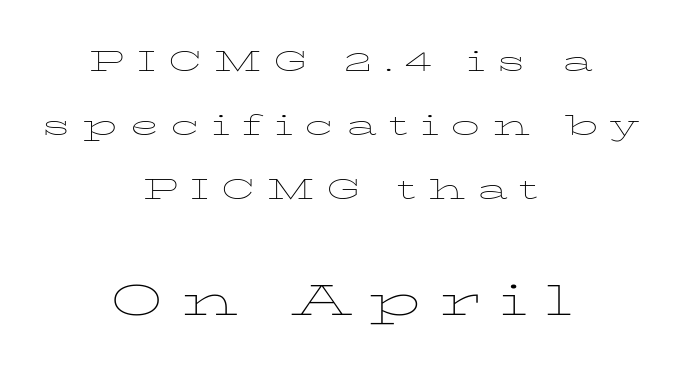
The image shows 44 px thin, wide serif type, upright; set centered, loose line spacing (2.2x), unusually wide letter spacing (+0.41 em), not underlined; the second (bottom) block is 1.52x larger; low stroke contrast and a medium x-height.
